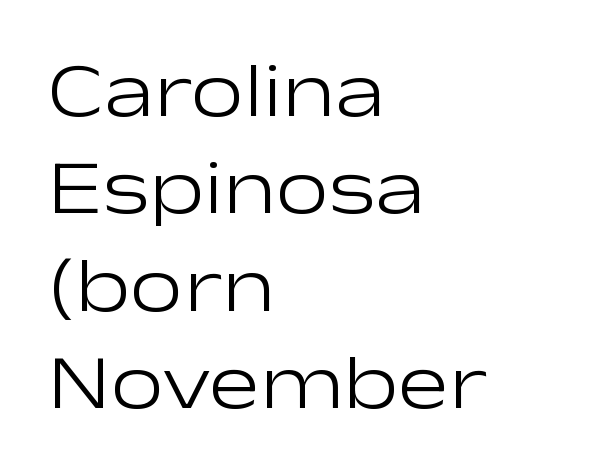
{"serif": "no", "italic": "no", "bold": "no", "weight": "light", "width": "wide", "stroke_contrast": "low", "x_height": "medium", "monospaced": "no", "underline": "no", "align": "left", "line_spacing": "normal", "line_spacing_ratio": 1.28, "letter_spacing": "normal", "letter_spacing_em": 0.0, "glyph_px": 76}
